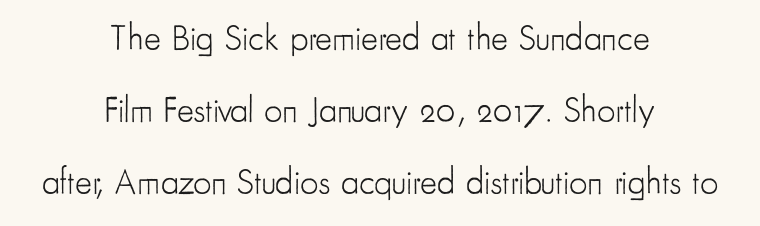
Q: Is the text bold? A: No.
Q: Is the text italic (slanted)? A: No, it is upright.
Q: Is the typeface a serif or a sans-serif typeface? A: Sans-serif.
Q: Is the text underlined? A: No.
Q: How is the paragraph aligned? A: Centered.
Q: Is the spacing between letters normal or unusually wide? A: Normal.
Q: Is the spacing between lines tight, normal or loose? A: Loose.
Q: Width (condensed, normal, or wide)? A: Condensed.
Q: Stroke contrast? A: Low.
Q: x-height? A: Small.
Q: Monospaced? A: No.
